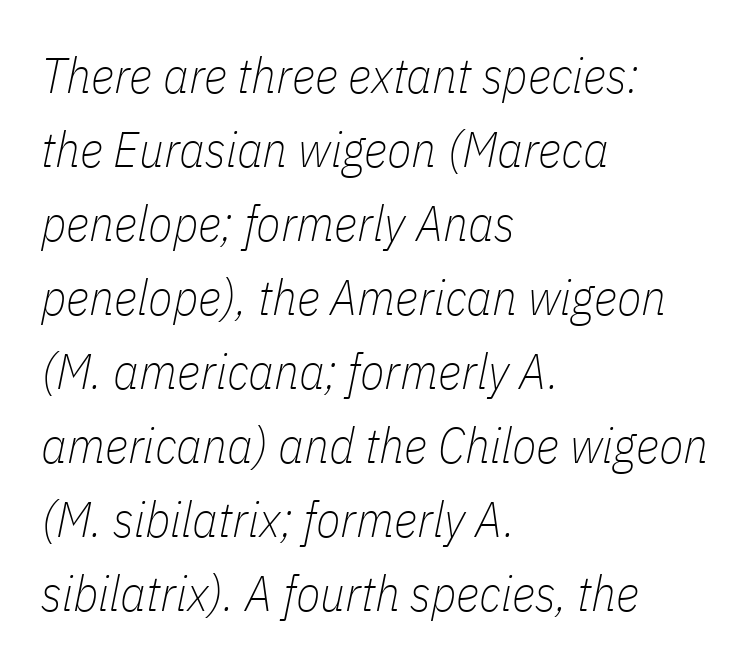
Q: Is the text bold? A: No.
Q: Is the text italic (slanted)? A: Yes, it leans right by about 11 degrees.
Q: Is the text underlined? A: No.
Q: How is the paragraph aligned? A: Left-aligned.
Q: Is the spacing between letters normal or unusually wide? A: Normal.
Q: Is the spacing between lines tight, normal or loose? A: Normal.
Q: Width (condensed, normal, or wide)? A: Condensed.
Q: Stroke contrast? A: Low.
Q: x-height? A: Medium.
Q: Monospaced? A: No.
